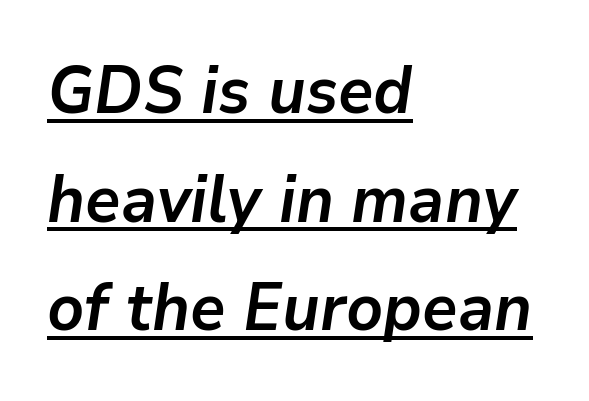
{"italic": "yes", "lean": "right", "slant_degrees": 9, "bold": "yes", "weight": "semibold", "width": "normal", "stroke_contrast": "low", "x_height": "medium", "monospaced": "no", "underline": "yes", "align": "left", "line_spacing": "normal", "line_spacing_ratio": 1.67, "letter_spacing": "normal", "letter_spacing_em": 0.0, "glyph_px": 65}
